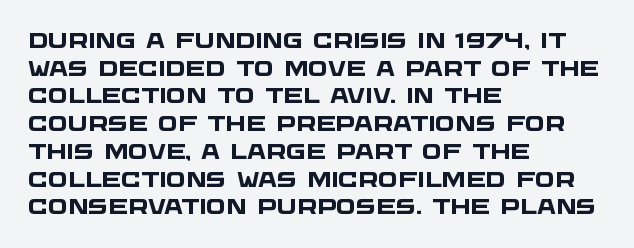
{"bold": "yes", "underline": "no", "align": "left", "line_spacing": "normal", "line_spacing_ratio": 1.32, "letter_spacing": "normal", "letter_spacing_em": 0.0, "glyph_px": 21}
